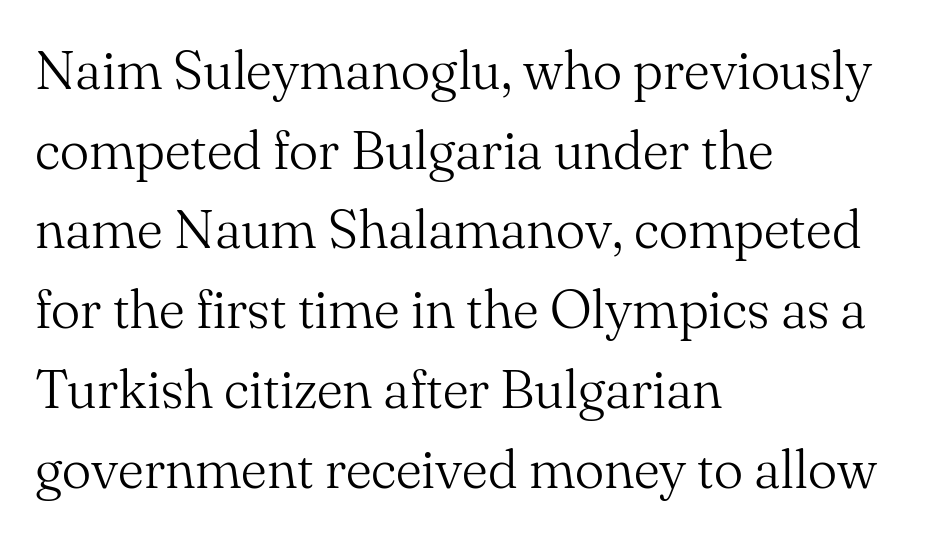
{"serif": "yes", "italic": "no", "bold": "no", "weight": "light", "width": "normal", "stroke_contrast": "medium", "x_height": "small", "monospaced": "no", "underline": "no", "align": "left", "line_spacing": "normal", "line_spacing_ratio": 1.45, "letter_spacing": "normal", "letter_spacing_em": 0.0, "glyph_px": 55}
